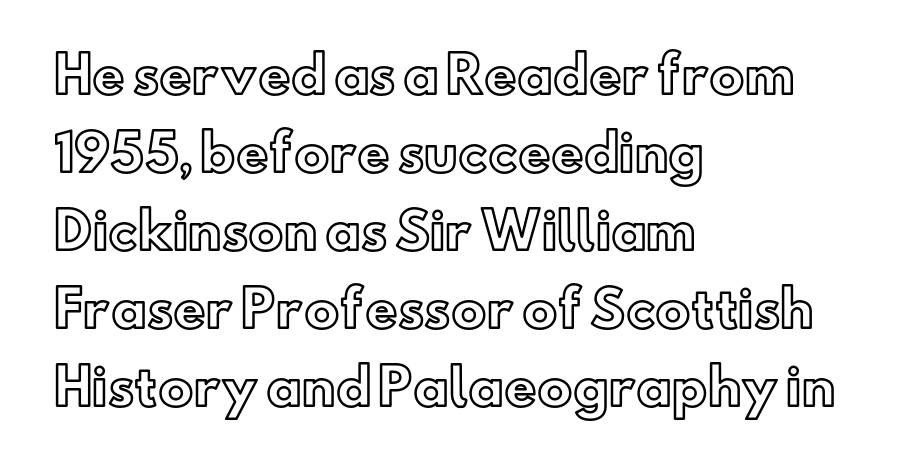
{"italic": "no", "width": "normal", "x_height": "small", "monospaced": "no", "underline": "no", "align": "left", "line_spacing": "normal", "line_spacing_ratio": 1.56, "letter_spacing": "normal", "letter_spacing_em": 0.0, "glyph_px": 50}
